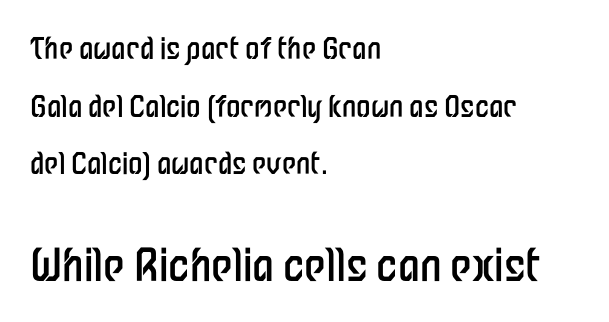
The image shows 44 px regular-weight, condensed sans-serif type, upright; set left-aligned, loose line spacing (1.99x), normal letter spacing, not underlined; the second (bottom) block is 1.52x larger; low stroke contrast and a medium x-height.
